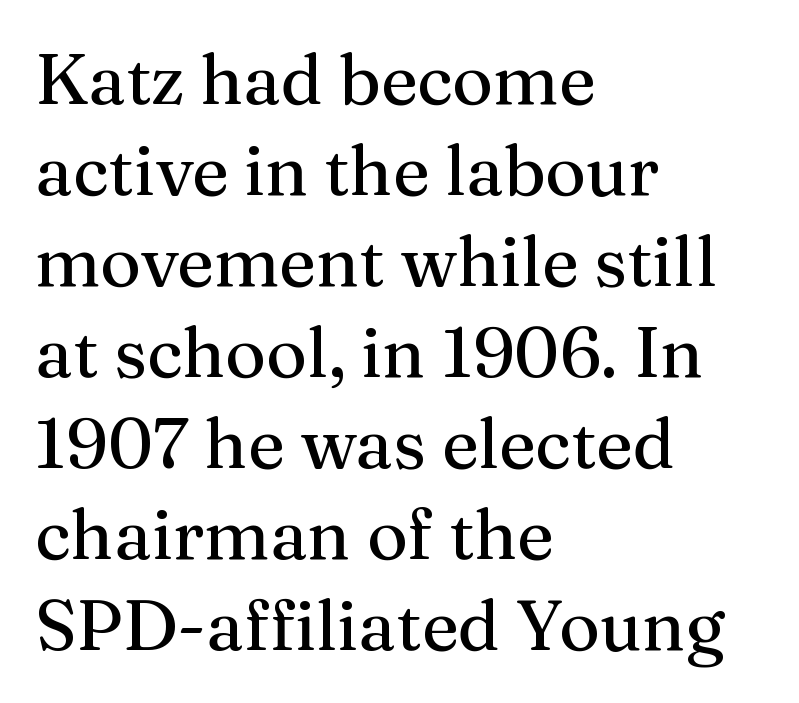
{"serif": "yes", "italic": "no", "width": "normal", "stroke_contrast": "medium", "x_height": "medium", "monospaced": "no", "underline": "no", "align": "left", "line_spacing": "normal", "line_spacing_ratio": 1.3, "letter_spacing": "normal", "letter_spacing_em": 0.0, "glyph_px": 70}
